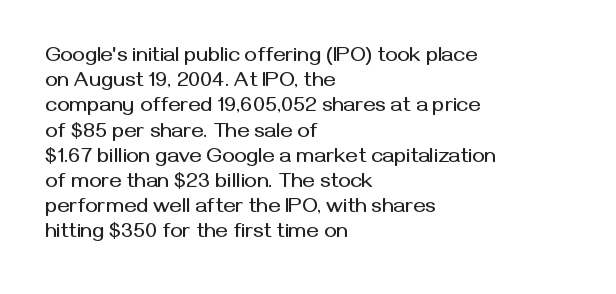
Posture: straight, roman, zero tilt. A clean baseline with only descenders dipping below it. Does the copy run flush right? No — it runs flush left. Tracking value appears to be zero — textbook default spacing.
